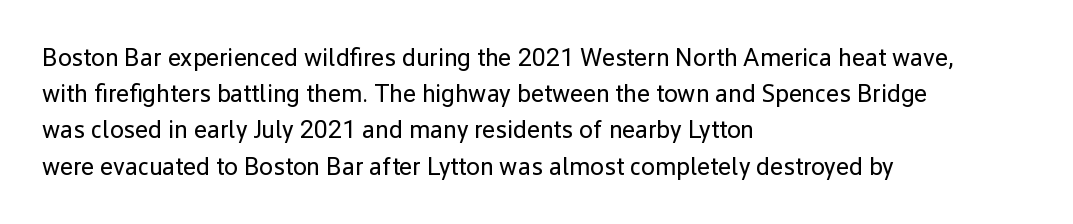
{"italic": "no", "bold": "no", "underline": "no", "align": "left", "line_spacing": "normal", "line_spacing_ratio": 1.45, "letter_spacing": "normal", "letter_spacing_em": 0.0, "glyph_px": 25}
